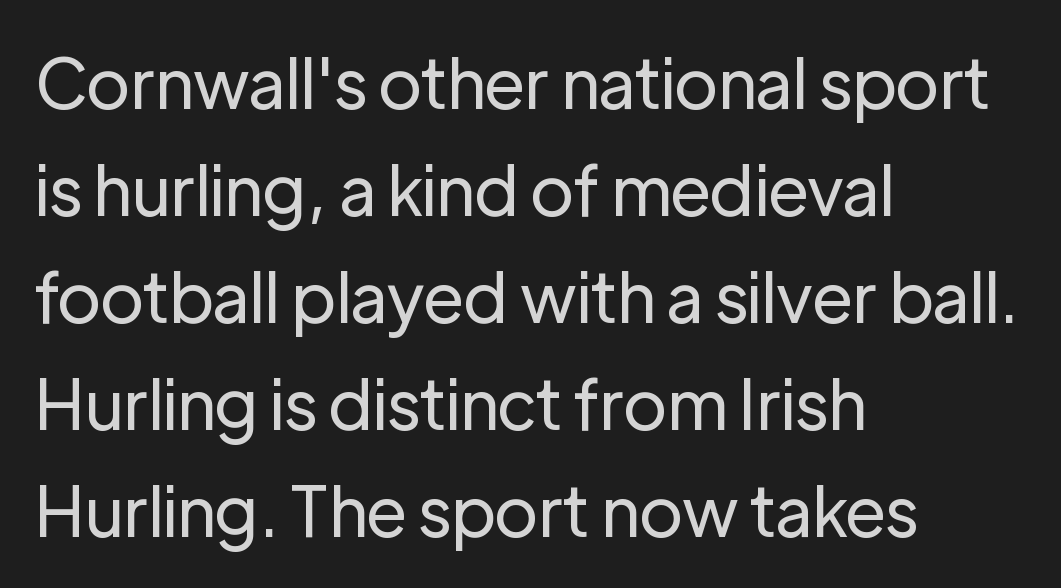
The image shows 69 px regular-weight sans-serif type, upright; set left-aligned, normal line spacing (1.55x), normal letter spacing, not underlined; low stroke contrast and a medium x-height.
